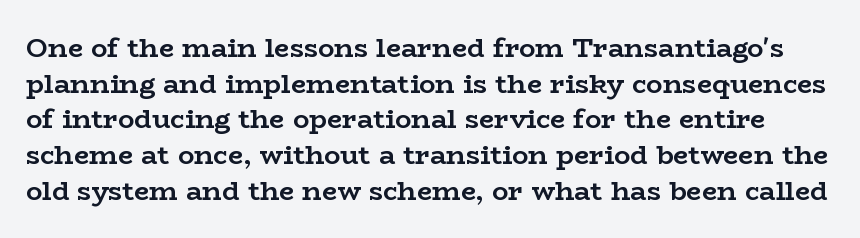
Q: Is the text bold? A: Yes.
Q: Is the text italic (slanted)? A: No, it is upright.
Q: Is the text underlined? A: No.
Q: Is the spacing between letters normal or unusually wide? A: Normal.
Q: Is the spacing between lines tight, normal or loose? A: Normal.
